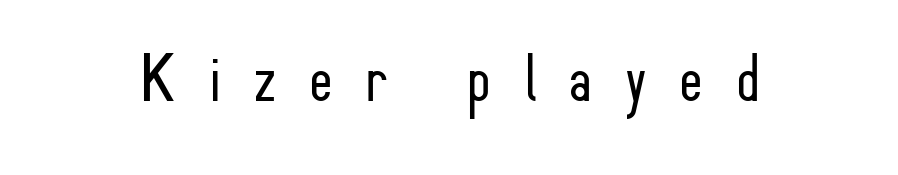
I'd call this a sans setting — the letters go barefoot. Tracking value appears strongly positive — letters spread wide. Proportional: the letters do not fall into vertical columns. The words here are not underlined. The typography opts for an upright posture over an oblique one. The typeface has the unassuming heft of standard copy or less.
